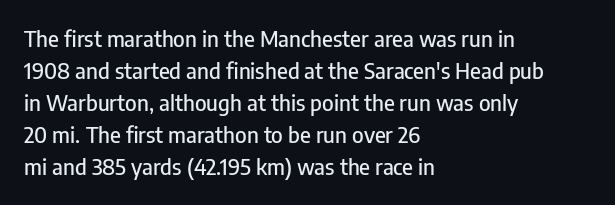
{"italic": "no", "underline": "no", "align": "left", "line_spacing": "normal", "line_spacing_ratio": 1.46, "letter_spacing": "normal", "letter_spacing_em": 0.0, "glyph_px": 22}
